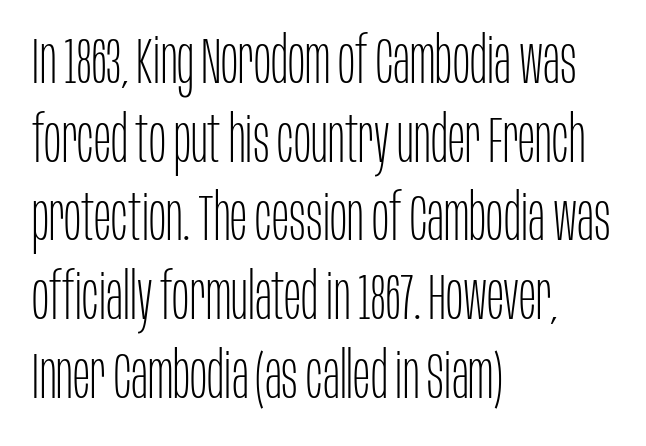
{"serif": "no", "italic": "no", "bold": "no", "weight": "thin", "width": "condensed", "stroke_contrast": "low", "x_height": "large", "monospaced": "no", "underline": "no", "align": "left", "line_spacing_ratio": 1.23, "letter_spacing": "normal", "letter_spacing_em": 0.0, "glyph_px": 64}
